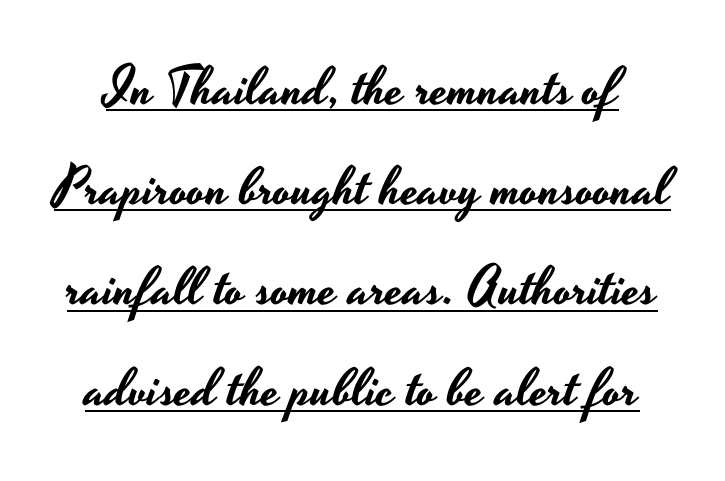
The image shows 53 px wide sans-serif type; set line spacing 1.89x, normal letter spacing, underlined; low stroke contrast and a small x-height.
